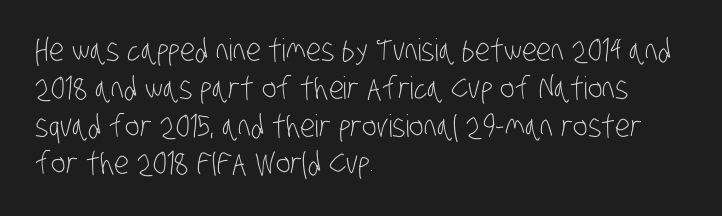
{"serif": "no", "bold": "no", "weight": "light", "width": "condensed", "stroke_contrast": "low", "x_height": "large", "monospaced": "no", "underline": "no", "align": "left", "line_spacing_ratio": 1.22, "letter_spacing": "normal", "letter_spacing_em": 0.0, "glyph_px": 31}
